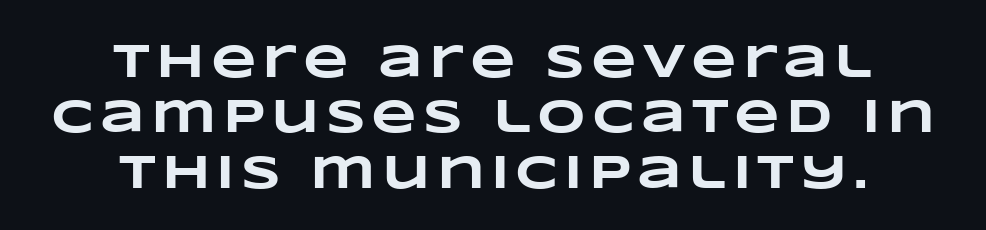
The typesetting leans heavy: a genuine bold. The glyphs are unaccompanied by any horizontal stroke below them. The whitespace from short lines is split evenly between both sides. Each letter keeps its own natural width here, so spacing adapts to shape.
